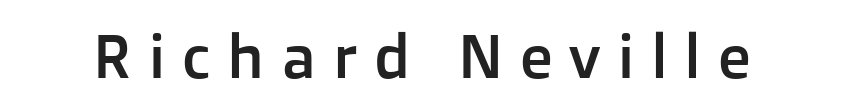
Character widths vary here, with narrow letters taking less room than wide ones. The foot of each line stays bare and open. In terms of letterform style, serifs are entirely absent. Short note: letters widely spaced.
